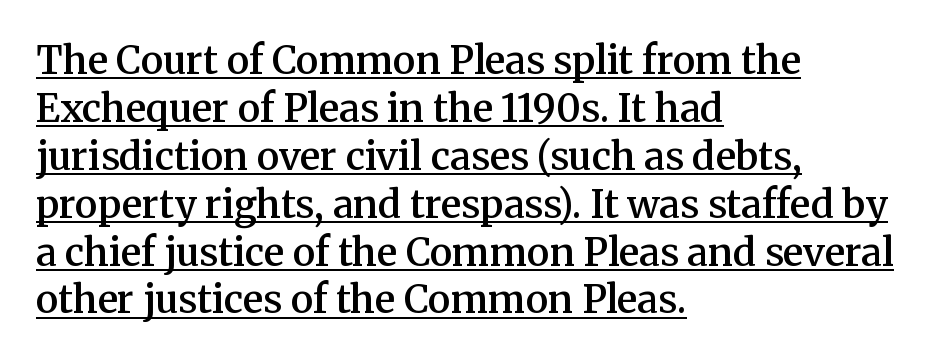
{"serif": "yes", "italic": "no", "bold": "semi", "weight": "semibold", "width": "normal", "stroke_contrast": "medium", "x_height": "medium", "monospaced": "no", "underline": "yes", "align": "left", "line_spacing": "normal", "line_spacing_ratio": 1.26, "letter_spacing": "normal", "letter_spacing_em": 0.0, "glyph_px": 38}
